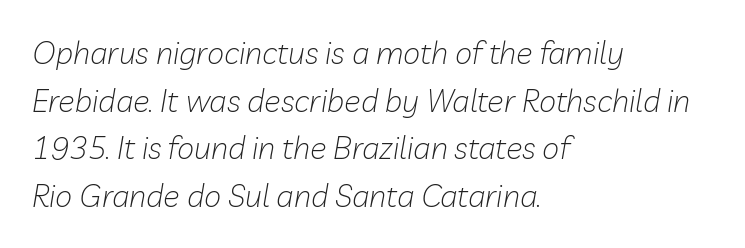
The image shows 31 px light type, italic (leaning right); set left-aligned, normal line spacing (1.54x), normal letter spacing, not underlined; low stroke contrast and a medium x-height.
